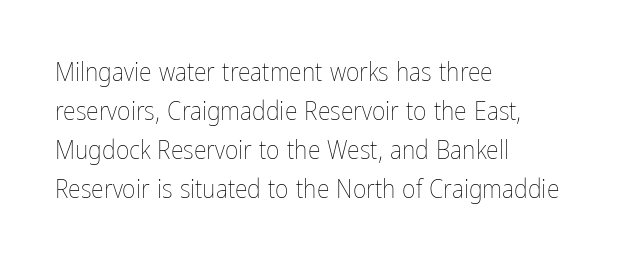
Q: Is the text bold? A: No.
Q: Is the text italic (slanted)? A: No, it is upright.
Q: Is the text underlined? A: No.
Q: How is the paragraph aligned? A: Left-aligned.
Q: Is the spacing between letters normal or unusually wide? A: Normal.
Q: Is the spacing between lines tight, normal or loose? A: Normal.
